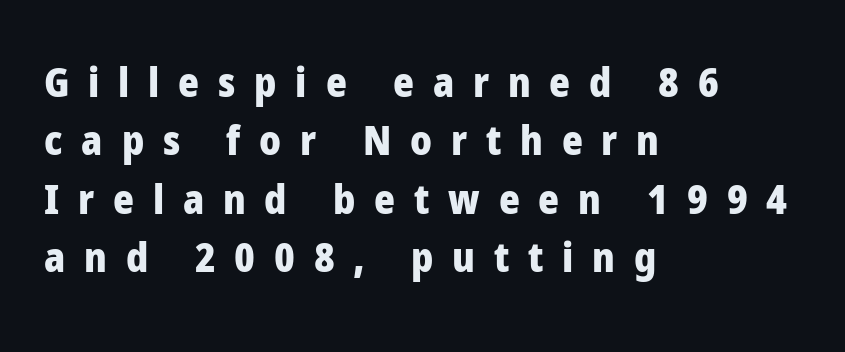
The rendering anchors every line to the left-hand side. You can tell it's not italic because the verticals are truly vertical. Typographic density is high because the face is bold. The text was rendered using a sans face with plain stroke endings.
